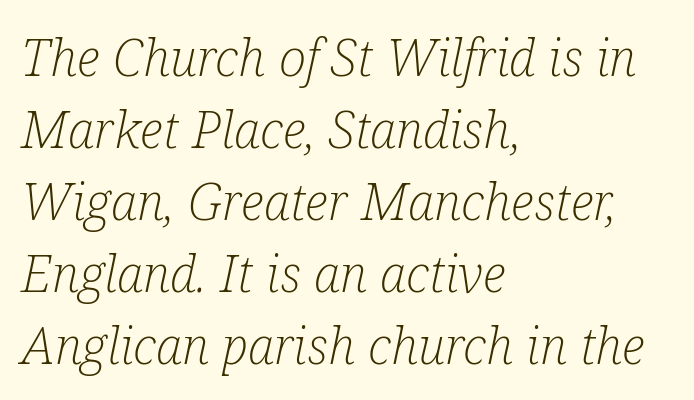
No heavy texture on the line: the type isn't bold. A typesetter would call this leading conventional body-copy spacing. Honestly, there is no underline to notice here at all. Compared with ordinary roman type, these characters are visibly tilted. Font category for this specimen: serif.
